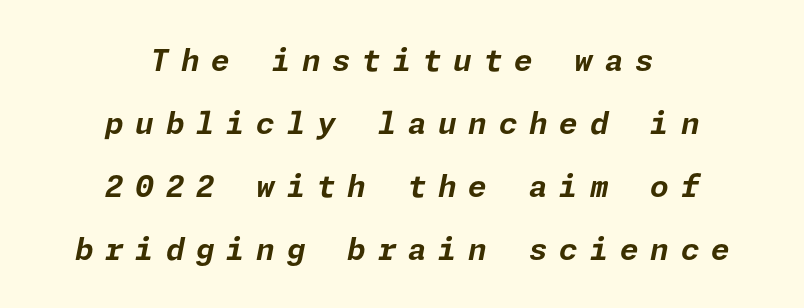
The image shows 30 px bold type, italic (leaning right); set centered, loose line spacing (2.1x), unusually wide letter spacing (+0.39 em), not underlined; low stroke contrast and a medium x-height.
